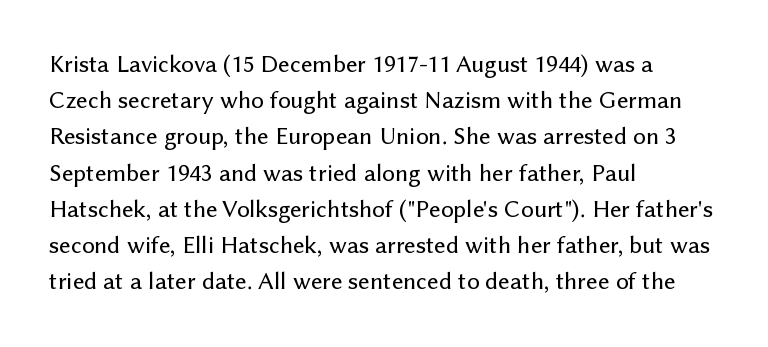
{"italic": "no", "underline": "no", "align": "left", "line_spacing": "normal", "line_spacing_ratio": 1.45, "letter_spacing": "normal", "letter_spacing_em": 0.0, "glyph_px": 25}
